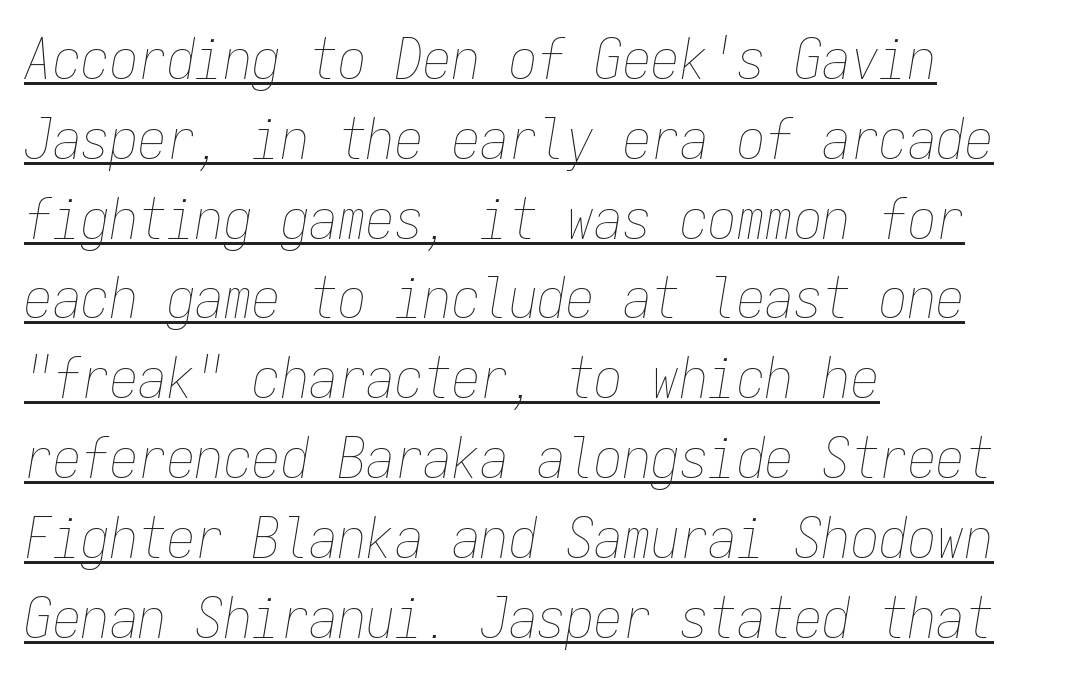
The image shows 57 px thin, condensed type, italic (leaning right), monospaced; set left-aligned, normal line spacing (1.4x), normal letter spacing, underlined; low stroke contrast and a medium x-height.
